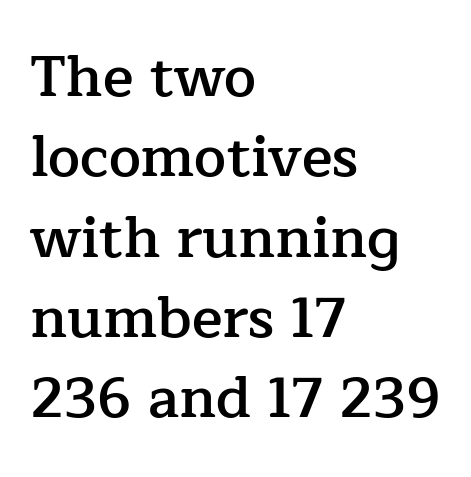
Q: Is the text bold? A: Semi-bold.
Q: Is the text italic (slanted)? A: No, it is upright.
Q: Is the typeface a serif or a sans-serif typeface? A: Serif.
Q: Is the text underlined? A: No.
Q: How is the paragraph aligned? A: Left-aligned.
Q: Is the spacing between letters normal or unusually wide? A: Normal.
Q: Is the spacing between lines tight, normal or loose? A: Normal.
Q: Width (condensed, normal, or wide)? A: Normal.
Q: Stroke contrast? A: Low.
Q: x-height? A: Medium.
Q: Monospaced? A: No.
